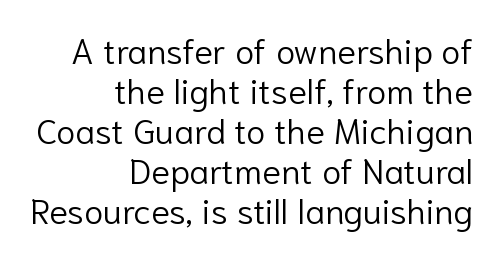
In terms of letterform style, serifs are entirely absent. The block of text is dense from top to bottom, with scant space between rows. A typesetter would call this zero additional tracking. Lines of text with bare space underneath.
